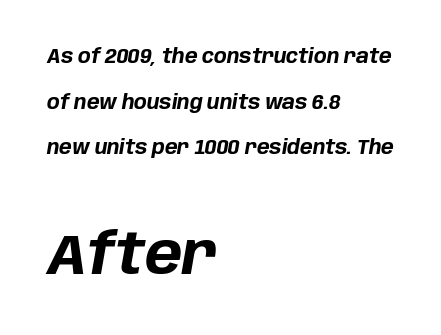
The typesetter chose a ragged-right arrangement here. Look at the tracking — it's just the regular setting, nothing added. Emphasis-style slanted type is in use. How heavy is the stroke? Heavy — this is a bold. Bare-footed words on every line. Character size in the trailing block exceeds that of the leading block.
